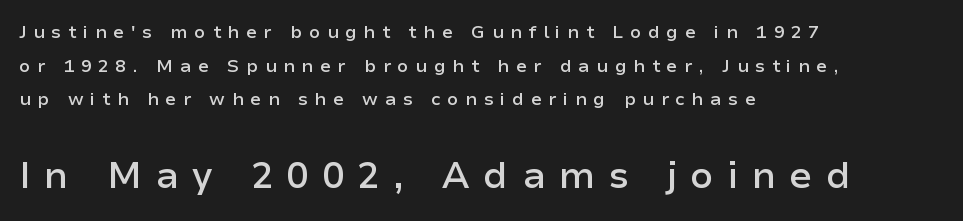
The image shows 37 px semibold sans-serif type, upright; set left-aligned, line spacing 1.87x, unusually wide letter spacing (+0.36 em), not underlined; the second (bottom) block is 2.06x larger; low stroke contrast and a medium x-height.
